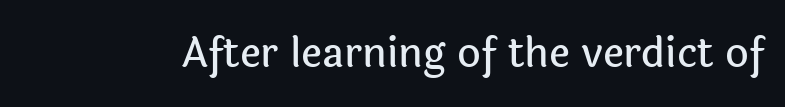
Compared with typical body copy, the letter spacing here is the same. Proportional: the letters do not fall into vertical columns. Words float on clear page, feet unadorned. What kind of face is this? One without serifs — a sans. The letters stand straight up with perfectly vertical stems.
